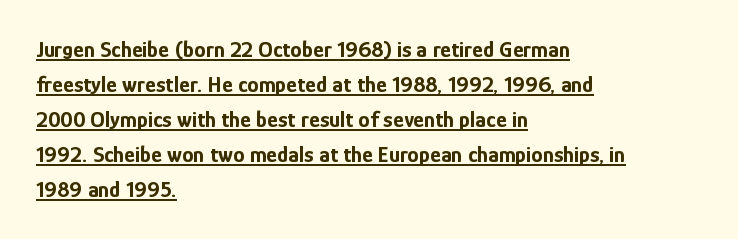
{"italic": "no", "bold": "yes", "underline": "yes", "align": "left", "line_spacing": "normal", "line_spacing_ratio": 1.52, "letter_spacing": "normal", "letter_spacing_em": 0.0, "glyph_px": 23}
